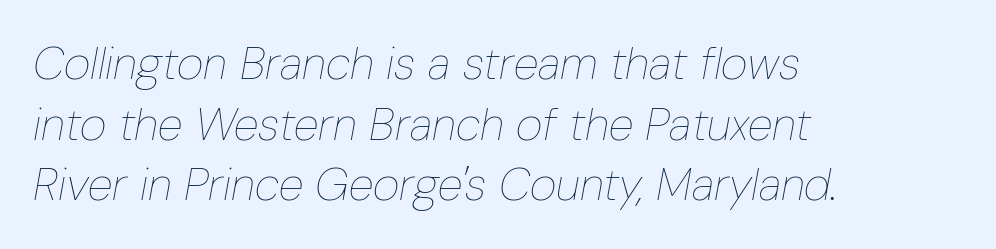
Q: Is the text bold? A: No.
Q: Is the text italic (slanted)? A: Yes, it leans right by about 10 degrees.
Q: Is the text underlined? A: No.
Q: How is the paragraph aligned? A: Left-aligned.
Q: Is the spacing between letters normal or unusually wide? A: Normal.
Q: Is the spacing between lines tight, normal or loose? A: Normal.
Q: Width (condensed, normal, or wide)? A: Condensed.
Q: Stroke contrast? A: Low.
Q: x-height? A: Medium.
Q: Monospaced? A: No.
